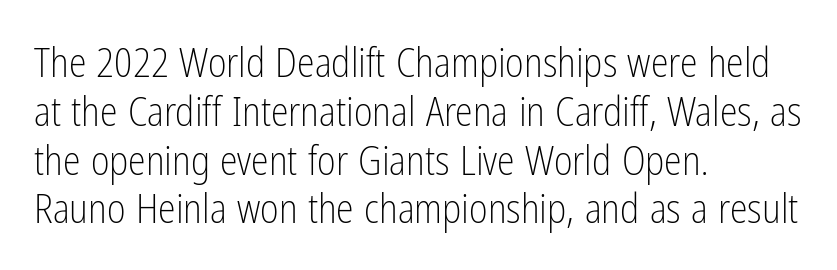
{"serif": "no", "italic": "no", "bold": "no", "weight": "light", "width": "condensed", "stroke_contrast": "low", "x_height": "medium", "monospaced": "no", "underline": "no", "align": "left", "line_spacing_ratio": 1.22, "letter_spacing": "normal", "letter_spacing_em": 0.0, "glyph_px": 40}
